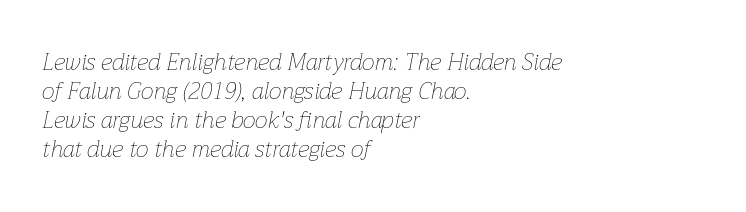
{"italic": "yes", "lean": "right", "slant_degrees": 12, "bold": "no", "underline": "no", "align": "left", "line_spacing": "normal", "line_spacing_ratio": 1.26, "letter_spacing": "normal", "letter_spacing_em": 0.0, "glyph_px": 23}
